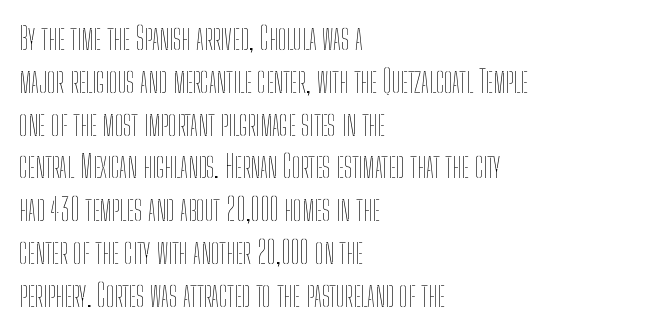
{"italic": "no", "bold": "no", "weight": "thin", "width": "condensed", "stroke_contrast": "low", "x_height": "medium", "monospaced": "no", "underline": "no", "align": "left", "line_spacing": "normal", "line_spacing_ratio": 1.38, "letter_spacing": "normal", "letter_spacing_em": 0.0, "glyph_px": 31}
